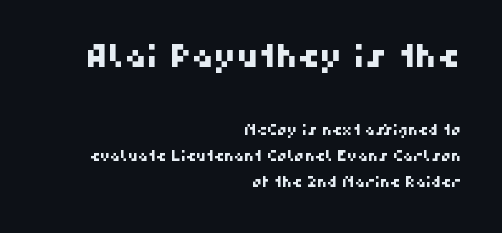
The image shows 31 px sans-serif type; set right-aligned, line spacing 1.87x, normal letter spacing, not underlined; the first (top) block is 2.21x larger; high stroke contrast and a medium x-height.
